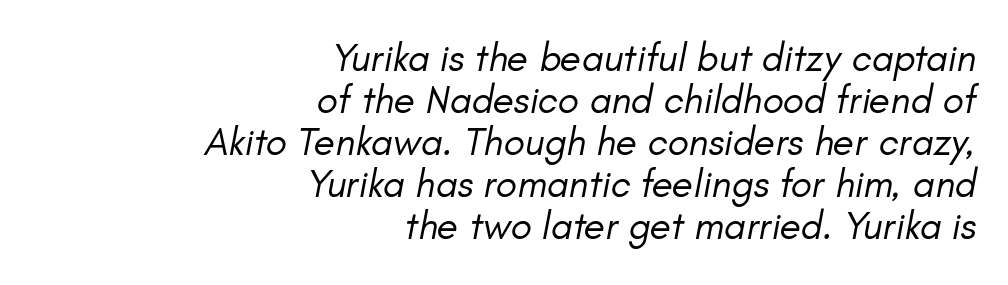
{"italic": "yes", "lean": "right", "slant_degrees": 11, "bold": "no", "weight": "regular", "width": "normal", "stroke_contrast": "low", "x_height": "small", "monospaced": "no", "underline": "no", "align": "right", "line_spacing": "tight", "line_spacing_ratio": 1.08, "letter_spacing": "normal", "letter_spacing_em": 0.0, "glyph_px": 39}
